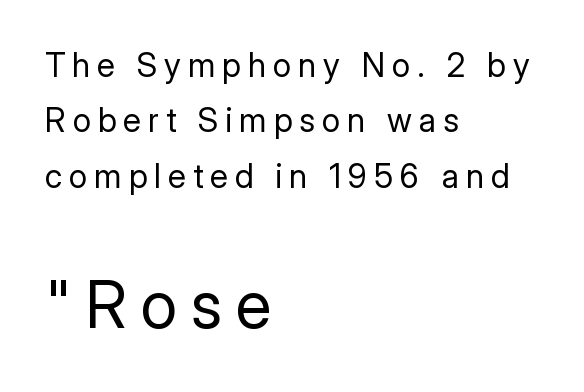
The image shows 66 px regular-weight sans-serif type, upright; set left-aligned, normal line spacing (1.68x), unusually wide letter spacing (+0.21 em), not underlined; the second (bottom) block is 2.0x larger; low stroke contrast and a medium x-height.
